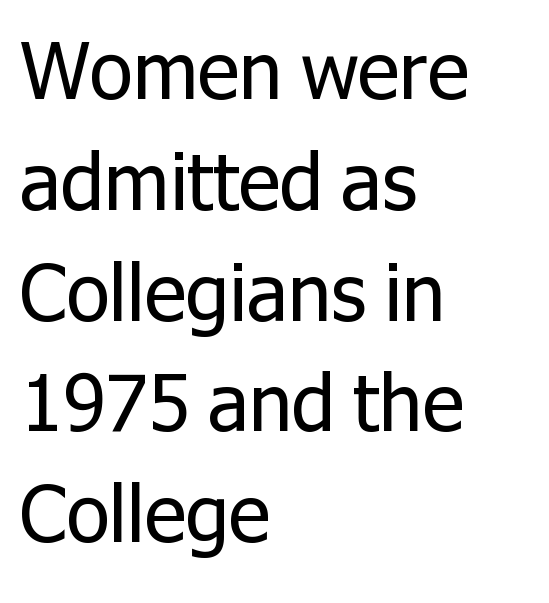
Q: Is the text bold? A: No.
Q: Is the text italic (slanted)? A: No, it is upright.
Q: Is the typeface a serif or a sans-serif typeface? A: Sans-serif.
Q: Is the text underlined? A: No.
Q: How is the paragraph aligned? A: Left-aligned.
Q: Is the spacing between letters normal or unusually wide? A: Normal.
Q: Is the spacing between lines tight, normal or loose? A: Normal.
Q: Width (condensed, normal, or wide)? A: Normal.
Q: Stroke contrast? A: Low.
Q: x-height? A: Medium.
Q: Monospaced? A: No.
